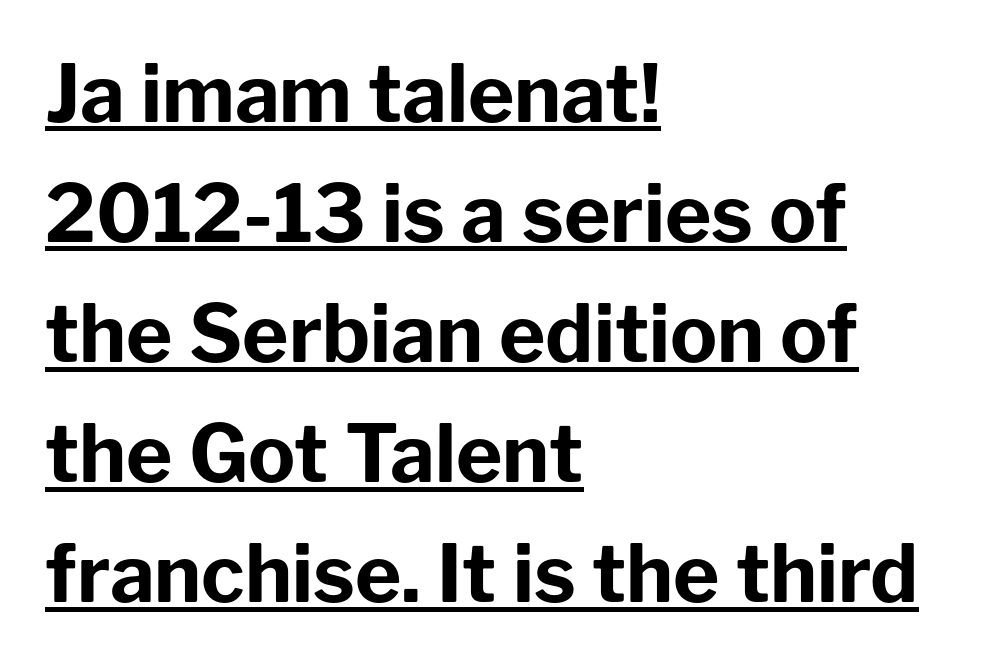
Q: Is the text bold? A: Yes.
Q: Is the text italic (slanted)? A: No, it is upright.
Q: Is the typeface a serif or a sans-serif typeface? A: Sans-serif.
Q: Is the text underlined? A: Yes.
Q: How is the paragraph aligned? A: Left-aligned.
Q: Is the spacing between letters normal or unusually wide? A: Normal.
Q: Is the spacing between lines tight, normal or loose? A: Normal.
Q: Width (condensed, normal, or wide)? A: Normal.
Q: Stroke contrast? A: Low.
Q: x-height? A: Medium.
Q: Monospaced? A: No.
